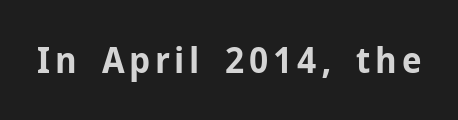
Q: Is the text bold? A: Yes.
Q: Is the text italic (slanted)? A: No, it is upright.
Q: Is the typeface a serif or a sans-serif typeface? A: Sans-serif.
Q: Is the text underlined? A: No.
Q: Width (condensed, normal, or wide)? A: Normal.
Q: Stroke contrast? A: Low.
Q: x-height? A: Medium.
Q: Monospaced? A: No.
